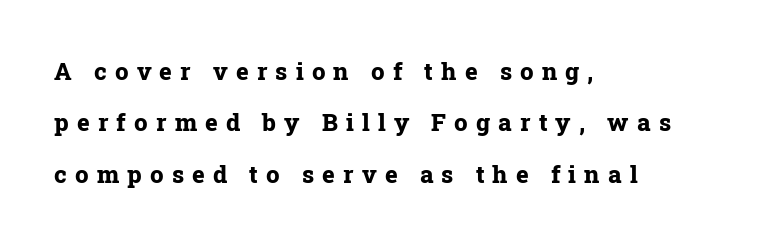
{"italic": "no", "bold": "yes", "underline": "no", "align": "left", "line_spacing": "loose", "line_spacing_ratio": 2.14, "letter_spacing": "wide", "letter_spacing_em": 0.34, "glyph_px": 24}
